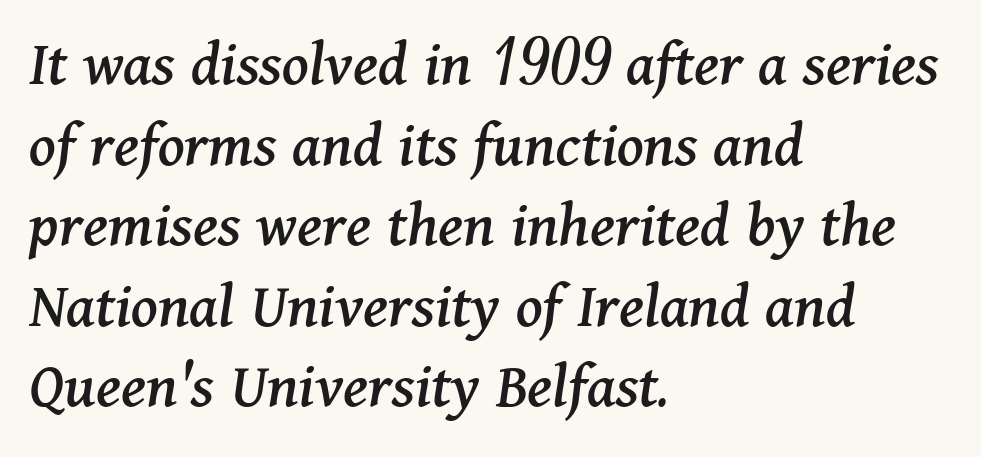
Left-aligned paragraph, ragged on the right. Standard letterfit; no display-style spreading of the glyphs. The rendering uses natural spacing where letterforms have individual widths. The glyphs look as if they've been sheared to an angle. Check the space under the baseline: it is left empty.
